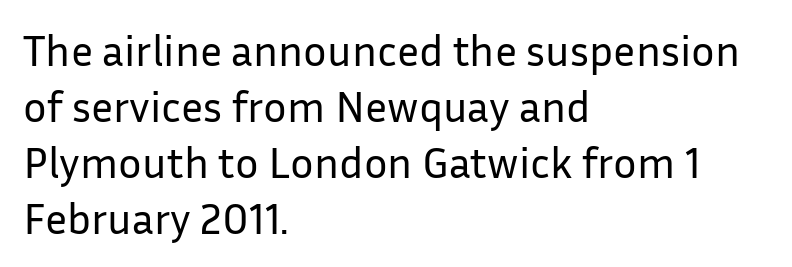
Q: Is the text bold? A: No.
Q: Is the text italic (slanted)? A: No, it is upright.
Q: Is the typeface a serif or a sans-serif typeface? A: Sans-serif.
Q: Is the text underlined? A: No.
Q: How is the paragraph aligned? A: Left-aligned.
Q: Is the spacing between letters normal or unusually wide? A: Normal.
Q: Is the spacing between lines tight, normal or loose? A: Normal.
Q: Width (condensed, normal, or wide)? A: Normal.
Q: Stroke contrast? A: Low.
Q: x-height? A: Medium.
Q: Monospaced? A: No.
